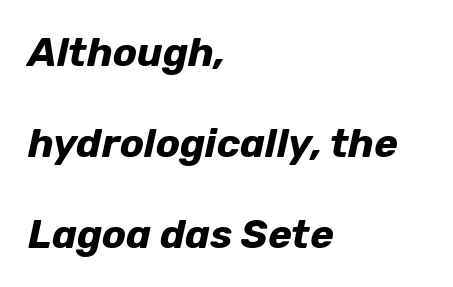
The image shows 40 px bold type, italic (leaning right); set left-aligned, loose line spacing (2.28x), normal letter spacing, not underlined; low stroke contrast and a medium x-height.
